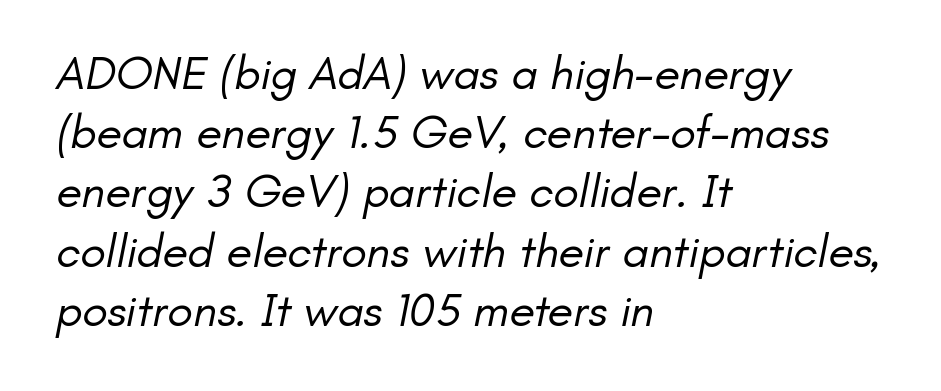
The image shows 47 px regular-weight sans-serif type; set left-aligned, normal line spacing (1.26x), normal letter spacing, not underlined; low stroke contrast and a small x-height.
